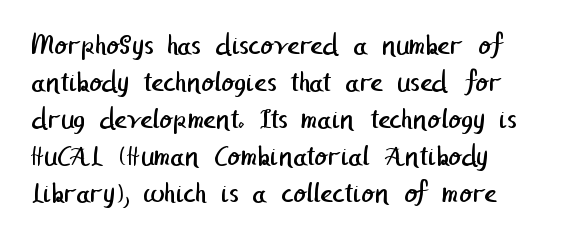
Q: Is the text bold? A: No.
Q: Is the typeface a serif or a sans-serif typeface? A: Sans-serif.
Q: Is the text underlined? A: No.
Q: How is the paragraph aligned? A: Left-aligned.
Q: Is the spacing between letters normal or unusually wide? A: Normal.
Q: Width (condensed, normal, or wide)? A: Normal.
Q: Stroke contrast? A: Low.
Q: x-height? A: Medium.
